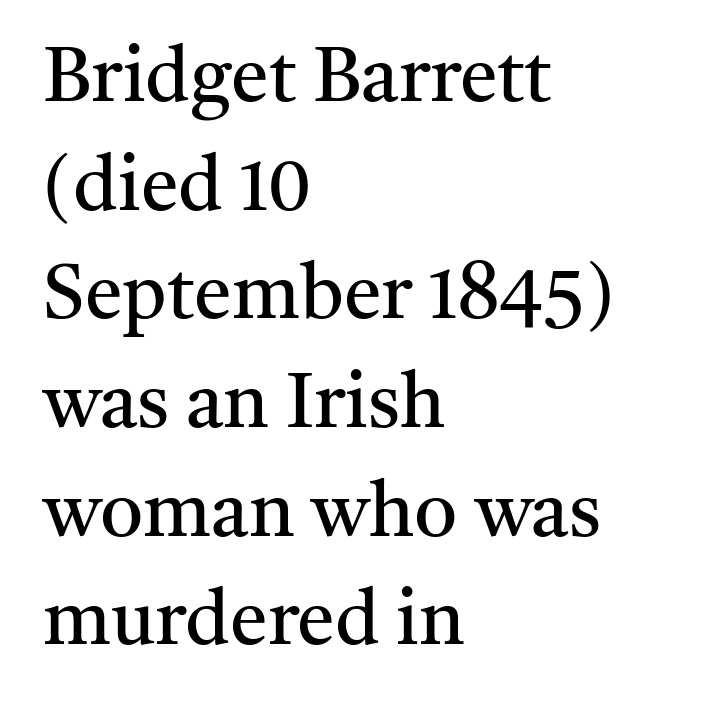
Q: Is the text bold? A: No.
Q: Is the text italic (slanted)? A: No, it is upright.
Q: Is the typeface a serif or a sans-serif typeface? A: Serif.
Q: Is the text underlined? A: No.
Q: How is the paragraph aligned? A: Left-aligned.
Q: Is the spacing between letters normal or unusually wide? A: Normal.
Q: Is the spacing between lines tight, normal or loose? A: Normal.
Q: Width (condensed, normal, or wide)? A: Normal.
Q: Stroke contrast? A: Medium.
Q: x-height? A: Medium.
Q: Monospaced? A: No.
